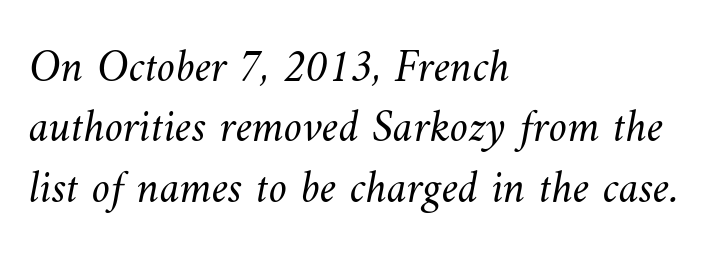
The image shows 46 px light type; set left-aligned, normal line spacing (1.31x), normal letter spacing, not underlined; medium stroke contrast and a small x-height.
